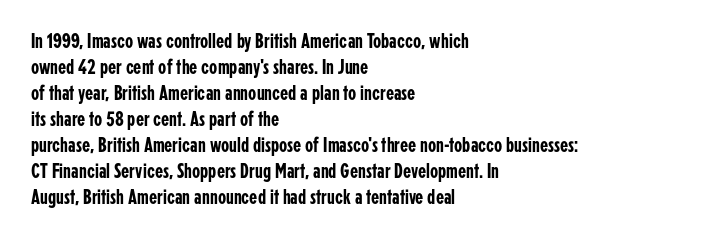
Q: Is the text italic (slanted)? A: No, it is upright.
Q: Is the text underlined? A: No.
Q: How is the paragraph aligned? A: Left-aligned.
Q: Is the spacing between letters normal or unusually wide? A: Normal.
